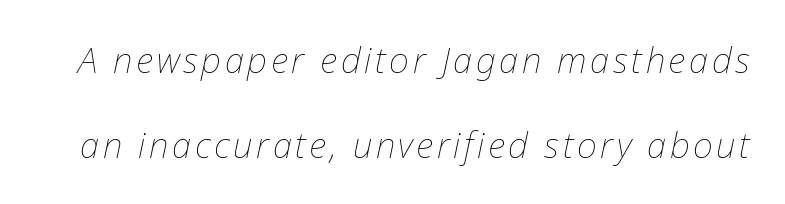
The image shows 35 px thin type, italic (leaning right); set loose line spacing (2.42x), not underlined; low stroke contrast and a medium x-height.
